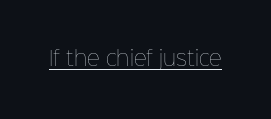
Between one letter and the next there's only the usual sliver of space. A roman cut, with each character standing at attention. The rendered words wear a rule along their underside. Heaviness? Minimal to ordinary, like unemphasized prose.
